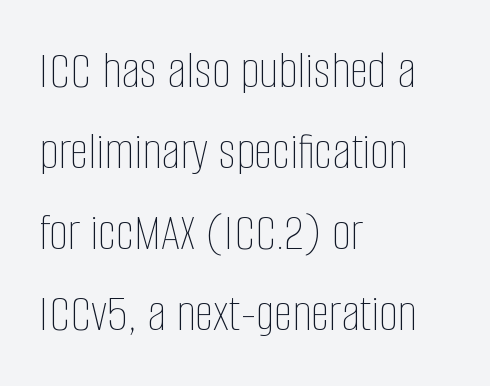
Q: Is the text bold? A: No.
Q: Is the text italic (slanted)? A: No, it is upright.
Q: Is the text underlined? A: No.
Q: How is the paragraph aligned? A: Left-aligned.
Q: Is the spacing between letters normal or unusually wide? A: Normal.
Q: Is the spacing between lines tight, normal or loose? A: Normal.
Q: Width (condensed, normal, or wide)? A: Condensed.
Q: Stroke contrast? A: Low.
Q: x-height? A: Large.
Q: Monospaced? A: No.
